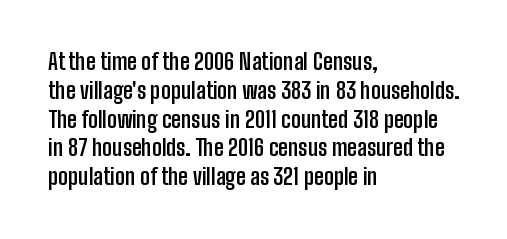
The rows are spaced the way most documents space them. Its strokes are broad and dark, the hallmark of bold type. Posture: upright roman. A bare baseline throughout the passage.
